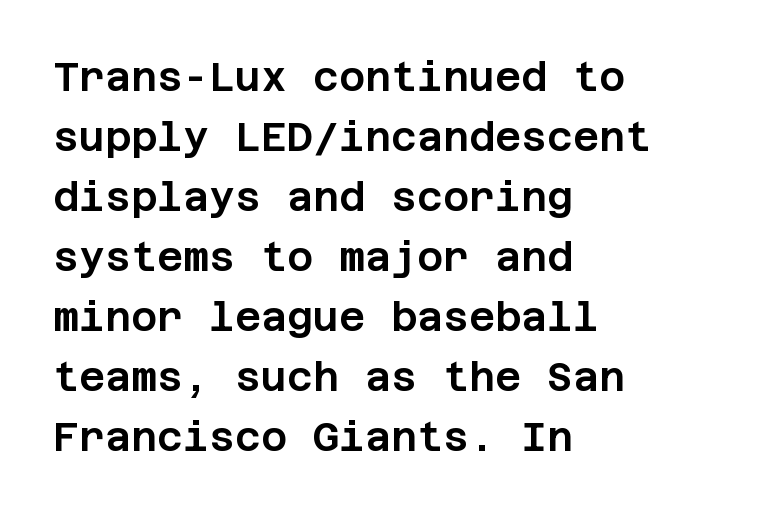
Q: Is the text italic (slanted)? A: No, it is upright.
Q: Is the typeface a serif or a sans-serif typeface? A: Sans-serif.
Q: Is the text underlined? A: No.
Q: How is the paragraph aligned? A: Left-aligned.
Q: Is the spacing between letters normal or unusually wide? A: Normal.
Q: Is the spacing between lines tight, normal or loose? A: Normal.
Q: Width (condensed, normal, or wide)? A: Normal.
Q: Stroke contrast? A: Low.
Q: x-height? A: Large.
